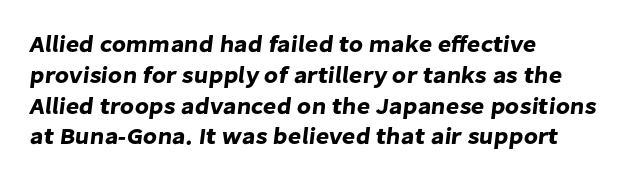
Spacing between characters is what you'd get straight out of the box. Evenly set lines give the paragraph a standard silhouette. Clear beneath every line of the passage. These lines are set flush left with a ragged right edge.
